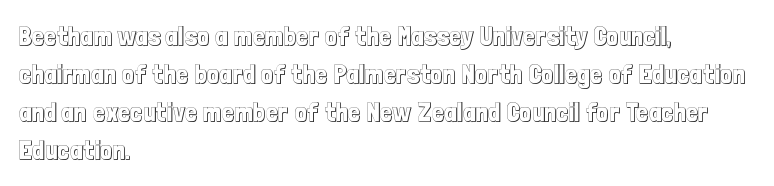
Q: Is the text italic (slanted)? A: No, it is upright.
Q: Is the text underlined? A: No.
Q: How is the paragraph aligned? A: Left-aligned.
Q: Is the spacing between letters normal or unusually wide? A: Normal.
Q: Is the spacing between lines tight, normal or loose? A: Normal.
